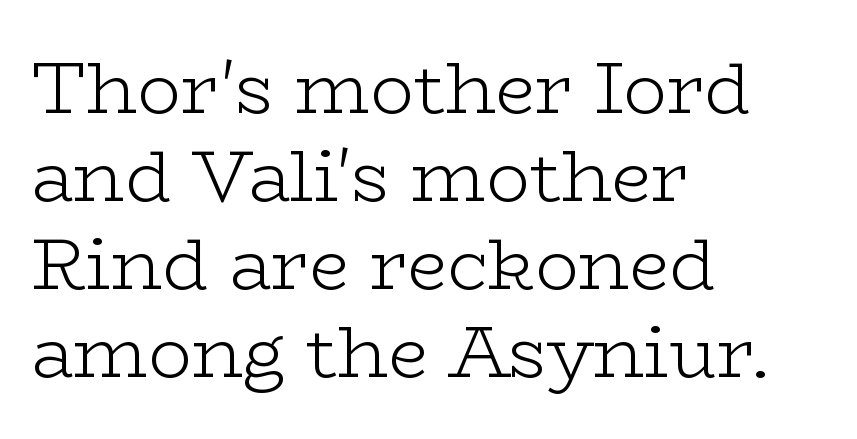
The image shows 72 px light, wide serif type, upright; set left-aligned, line spacing 1.22x, normal letter spacing, not underlined; low stroke contrast and a medium x-height.
